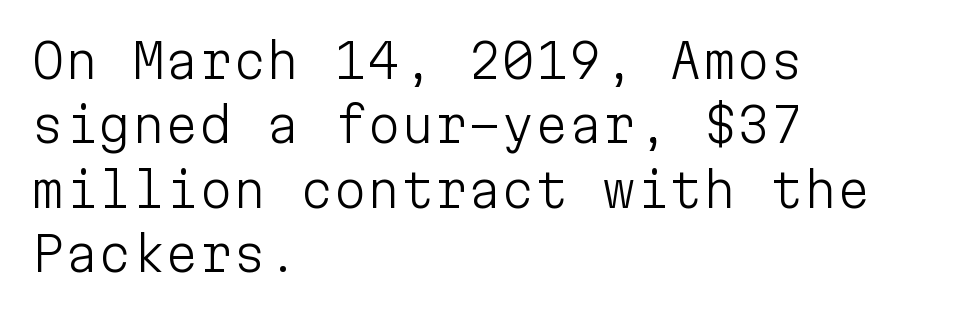
{"serif": "no", "italic": "no", "bold": "no", "weight": "light", "width": "normal", "stroke_contrast": "low", "x_height": "medium", "monospaced": "yes", "underline": "no", "align": "left", "line_spacing": "normal", "line_spacing_ratio": 1.34, "letter_spacing": "normal", "letter_spacing_em": 0.0, "glyph_px": 48}
